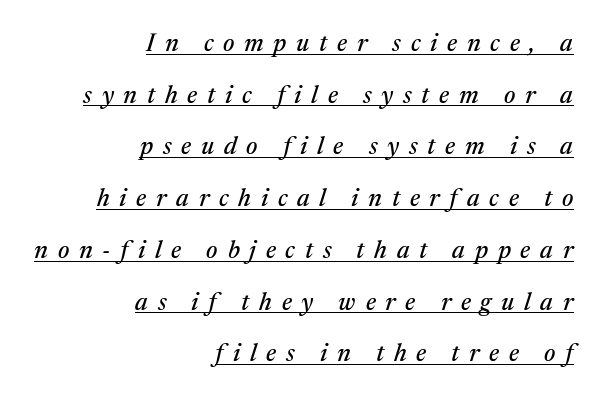
The image shows 25 px text type, italic (leaning right); set right-aligned, loose line spacing (2.07x), unusually wide letter spacing (+0.39 em), underlined.
